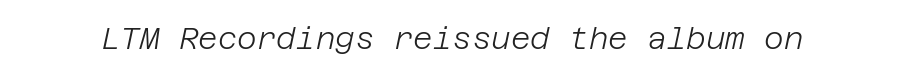
Tall strokes in this sample are angled rather than plumb. The space directly below the letters is spotless. Caption: standard tracking, unaltered. The typesetting does not lean heavy: it is not bold.
